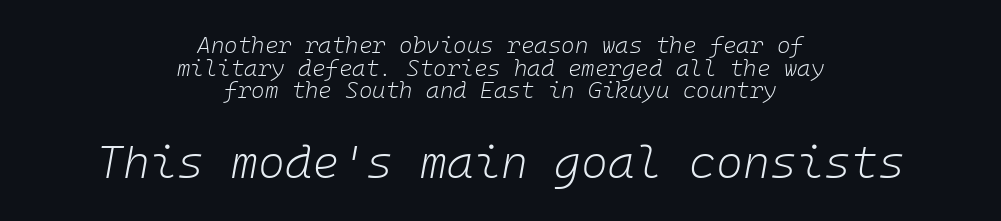
The image shows 46 px light type, italic (leaning right), monospaced; set centered, tight line spacing (0.98x), normal letter spacing, not underlined; the second (bottom) block is 2.0x larger; low stroke contrast and a medium x-height.
